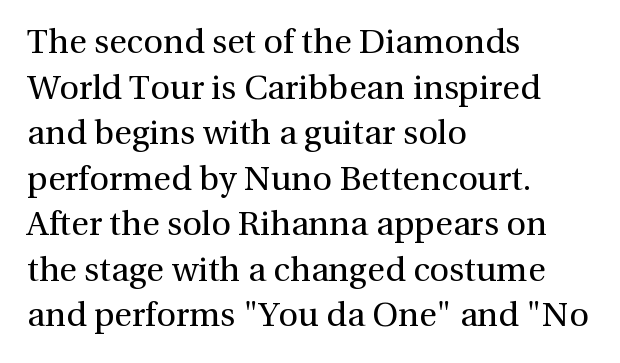
Q: Is the text bold? A: No.
Q: Is the text italic (slanted)? A: No, it is upright.
Q: Is the typeface a serif or a sans-serif typeface? A: Serif.
Q: Is the text underlined? A: No.
Q: How is the paragraph aligned? A: Left-aligned.
Q: Is the spacing between letters normal or unusually wide? A: Normal.
Q: Is the spacing between lines tight, normal or loose? A: Normal.
Q: Width (condensed, normal, or wide)? A: Normal.
Q: x-height? A: Medium.
Q: Monospaced? A: No.
